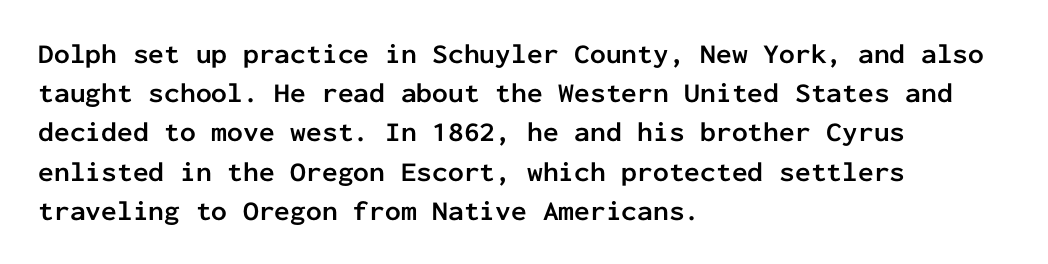
Q: Is the text bold? A: Yes.
Q: Is the text italic (slanted)? A: No, it is upright.
Q: Is the typeface a serif or a sans-serif typeface? A: Sans-serif.
Q: Is the text underlined? A: No.
Q: How is the paragraph aligned? A: Left-aligned.
Q: Is the spacing between letters normal or unusually wide? A: Normal.
Q: Is the spacing between lines tight, normal or loose? A: Normal.
Q: Width (condensed, normal, or wide)? A: Normal.
Q: Stroke contrast? A: Low.
Q: x-height? A: Medium.
Q: Monospaced? A: Yes.
